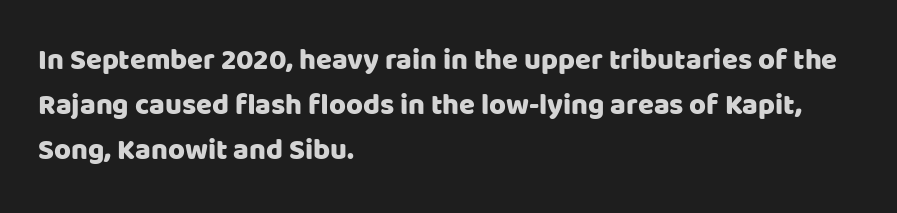
Q: Is the text italic (slanted)? A: No, it is upright.
Q: Is the typeface a serif or a sans-serif typeface? A: Sans-serif.
Q: Is the text underlined? A: No.
Q: How is the paragraph aligned? A: Left-aligned.
Q: Is the spacing between letters normal or unusually wide? A: Normal.
Q: Is the spacing between lines tight, normal or loose? A: Normal.
Q: Width (condensed, normal, or wide)? A: Normal.
Q: Stroke contrast? A: Low.
Q: x-height? A: Large.
Q: Monospaced? A: No.
